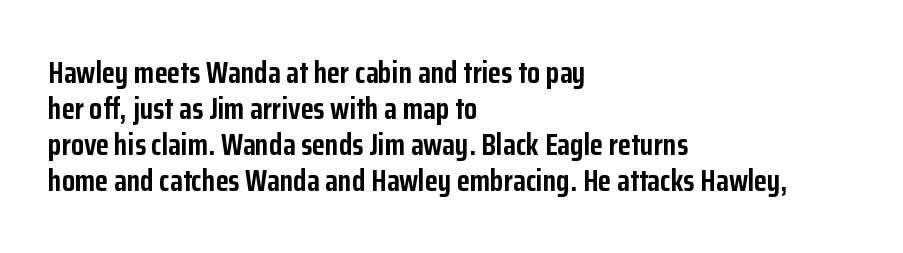
Tracking here is standard; glyphs follow each other at the usual distance. This sample has the flowing, uneven cadence of proportional lettering. Descenders are the only things crossing below the line. These lines carry a lot of weight — the face is fully bold.
